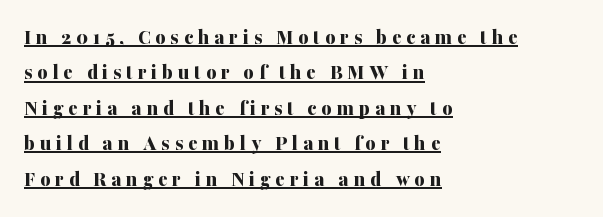
The image shows 22 px bold type, upright; set left-aligned, normal line spacing (1.61x), unusually wide letter spacing (+0.22 em), underlined.
